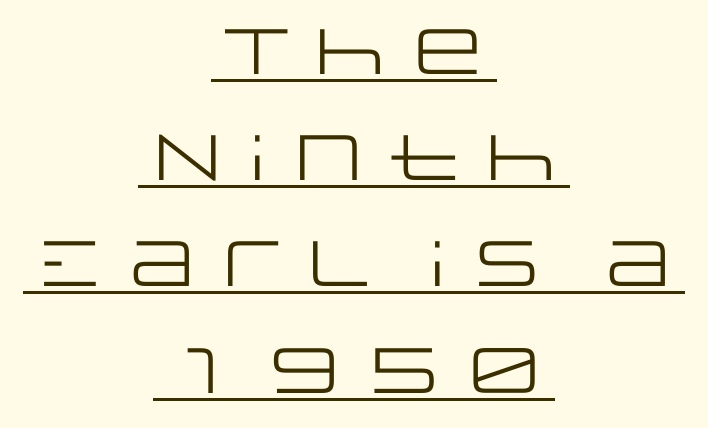
Each word holds together tightly as a unit, with standard inter-letter gaps. Ascenders rise straight up at ninety degrees. Horizontal bands of white between lines are of average thickness. The passage shown is typed in a proportional face where columns would drift. In terms of letterform style, serifs are entirely absent.
